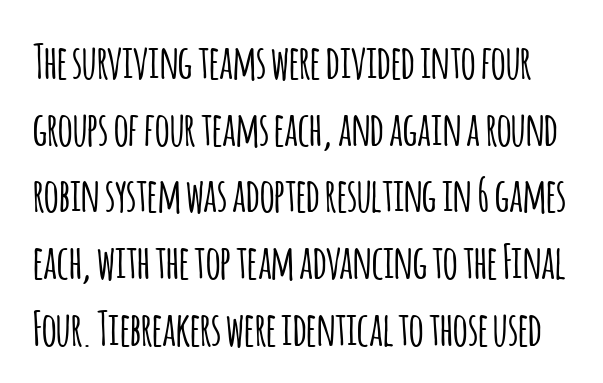
{"serif": "no", "italic": "no", "width": "condensed", "stroke_contrast": "low", "x_height": "large", "monospaced": "no", "underline": "no", "line_spacing": "normal", "line_spacing_ratio": 1.45, "letter_spacing": "normal", "letter_spacing_em": 0.0, "glyph_px": 46}
